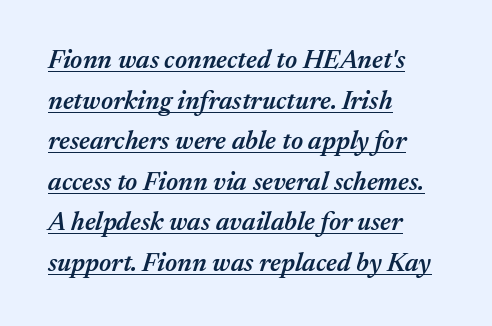
Q: Is the text bold? A: Semi-bold.
Q: Is the text italic (slanted)? A: Yes, it leans right by about 17 degrees.
Q: Is the text underlined? A: Yes.
Q: How is the paragraph aligned? A: Left-aligned.
Q: Is the spacing between letters normal or unusually wide? A: Normal.
Q: Is the spacing between lines tight, normal or loose? A: Normal.
